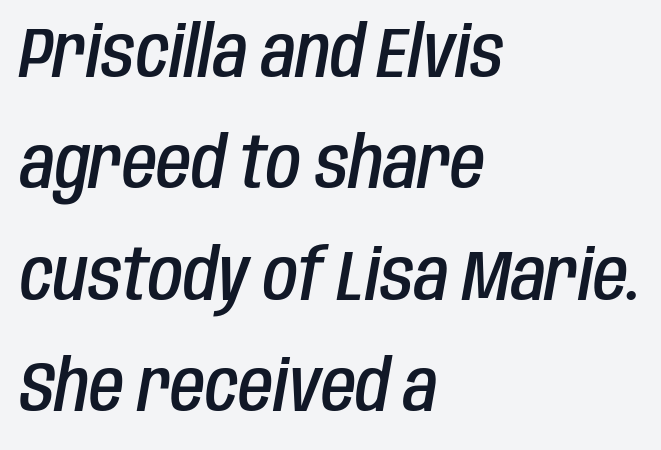
The image shows 71 px semibold, condensed type, italic (leaning right); set left-aligned, normal line spacing (1.57x), normal letter spacing, not underlined; low stroke contrast and a large x-height.
